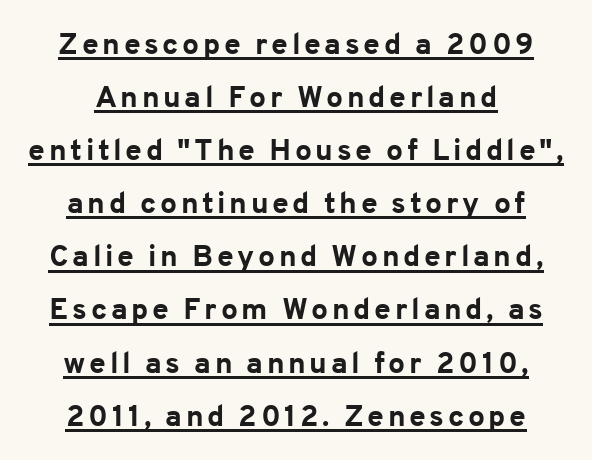
The image shows 30 px bold sans-serif type, upright; set centered, line spacing 1.77x, underlined; low stroke contrast and a medium x-height.
